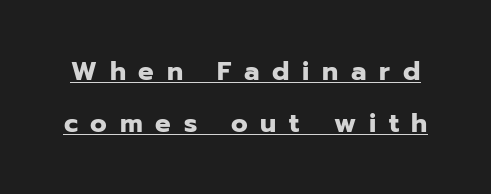
{"italic": "no", "bold": "yes", "underline": "yes", "line_spacing": "loose", "line_spacing_ratio": 2.0, "letter_spacing": "wide", "letter_spacing_em": 0.49, "glyph_px": 26}
